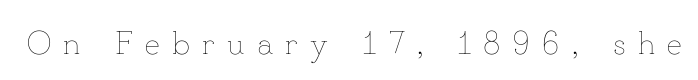
{"italic": "no", "bold": "no", "weight": "thin", "width": "normal", "stroke_contrast": "low", "x_height": "small", "monospaced": "no", "underline": "no", "letter_spacing": "wide", "letter_spacing_em": 0.38, "glyph_px": 32}
